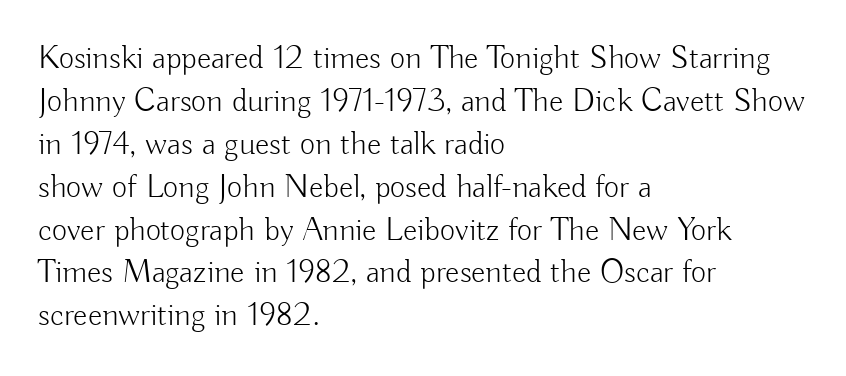
Each row of text sits above clean, open space. These lines are rendered in a variable-pitch font. Characters follow at the spacing the type designer built in. Is there much room between lines? A standard amount, neither cramped nor airy.
